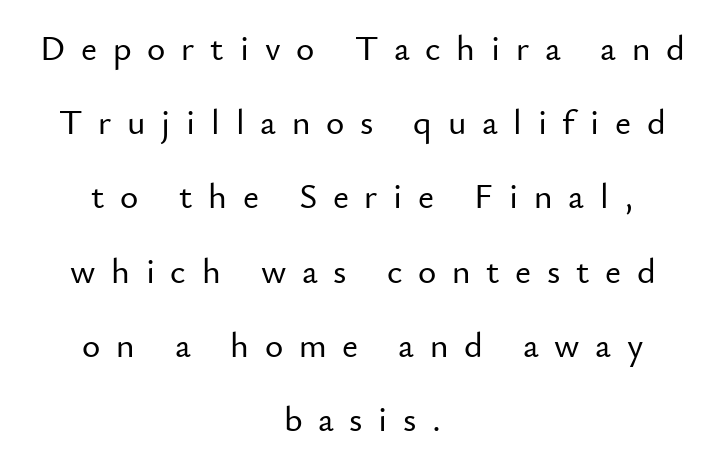
Q: Is the text italic (slanted)? A: No, it is upright.
Q: Is the typeface a serif or a sans-serif typeface? A: Sans-serif.
Q: Is the text underlined? A: No.
Q: How is the paragraph aligned? A: Centered.
Q: Is the spacing between letters normal or unusually wide? A: Unusually wide.
Q: Is the spacing between lines tight, normal or loose? A: Loose.
Q: Width (condensed, normal, or wide)? A: Normal.
Q: Stroke contrast? A: Low.
Q: x-height? A: Small.
Q: Monospaced? A: No.
